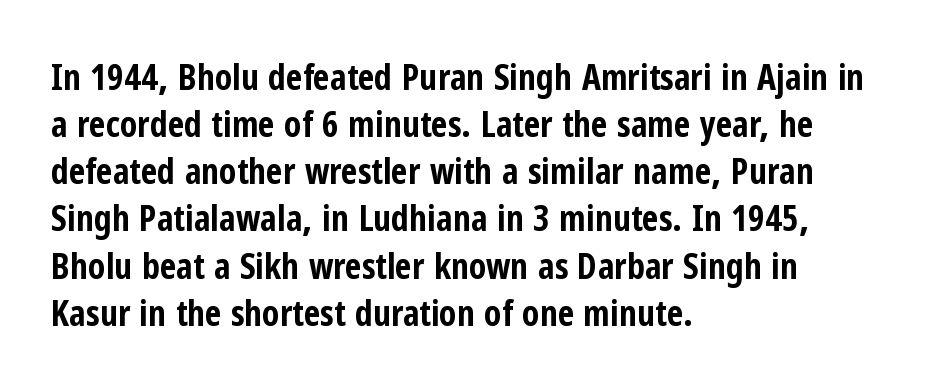
The image shows 36 px bold, condensed sans-serif type, upright; set left-aligned, normal line spacing (1.31x), normal letter spacing, not underlined; low stroke contrast and a medium x-height.
